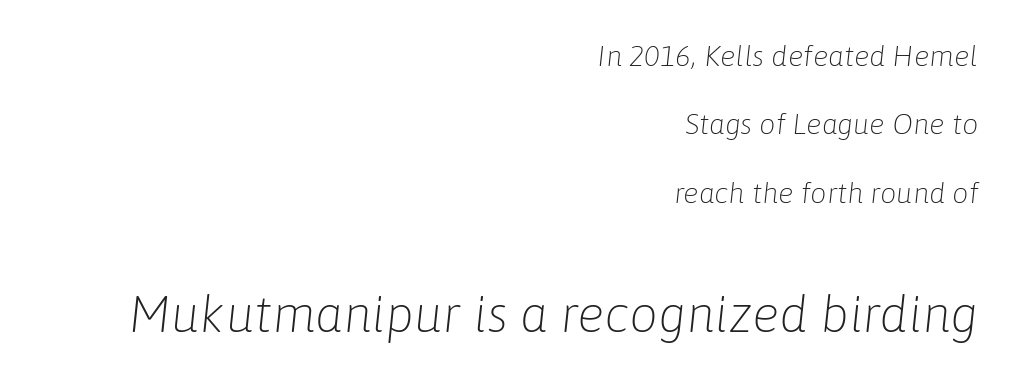
Q: Is the text bold? A: No.
Q: Is the text italic (slanted)? A: Yes, it leans right by about 6 degrees.
Q: Is the text underlined? A: No.
Q: How is the paragraph aligned? A: Right-aligned.
Q: Is the spacing between letters normal or unusually wide? A: Normal.
Q: Is the spacing between lines tight, normal or loose? A: Loose.
Q: Which block of text is set in a larger size, the first (top) or the second (bottom)? A: The second (bottom) one.
Q: Width (condensed, normal, or wide)? A: Normal.
Q: Stroke contrast? A: Low.
Q: x-height? A: Medium.
Q: Monospaced? A: No.
